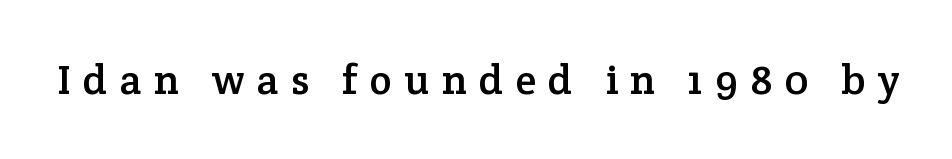
Q: Is the text italic (slanted)? A: No, it is upright.
Q: Is the typeface a serif or a sans-serif typeface? A: Serif.
Q: Is the text underlined? A: No.
Q: Is the spacing between letters normal or unusually wide? A: Unusually wide.
Q: Width (condensed, normal, or wide)? A: Normal.
Q: Stroke contrast? A: Low.
Q: x-height? A: Medium.
Q: Monospaced? A: No.
